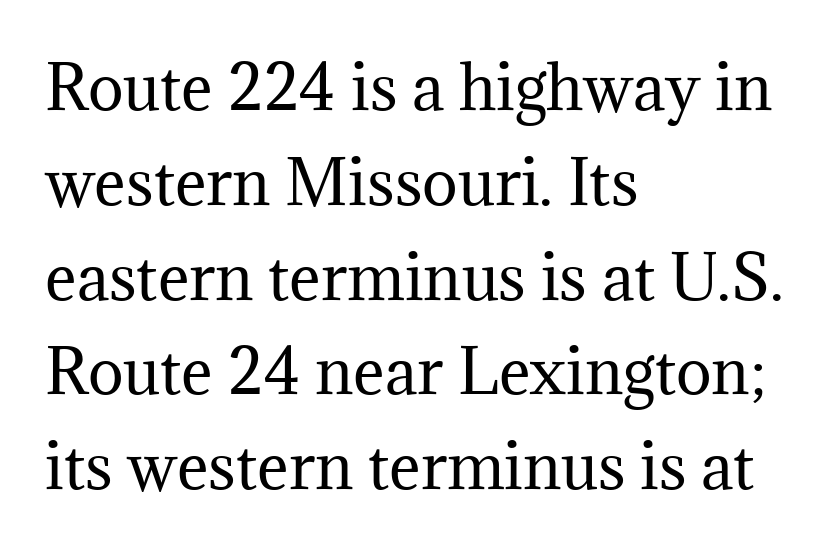
Q: Is the text bold? A: No.
Q: Is the text italic (slanted)? A: No, it is upright.
Q: Is the typeface a serif or a sans-serif typeface? A: Serif.
Q: Is the text underlined? A: No.
Q: How is the paragraph aligned? A: Left-aligned.
Q: Is the spacing between letters normal or unusually wide? A: Normal.
Q: Is the spacing between lines tight, normal or loose? A: Normal.
Q: Width (condensed, normal, or wide)? A: Normal.
Q: Stroke contrast? A: Medium.
Q: x-height? A: Medium.
Q: Monospaced? A: No.
